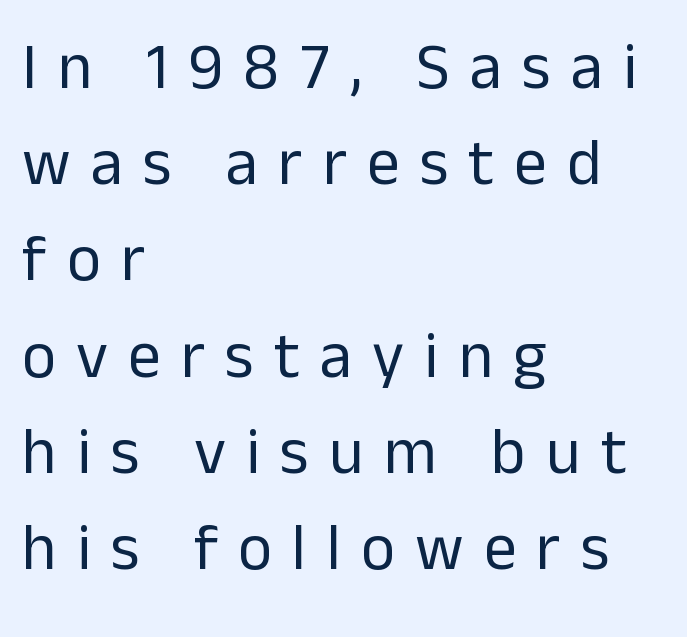
{"serif": "no", "italic": "no", "bold": "no", "weight": "regular", "width": "normal", "stroke_contrast": "low", "x_height": "medium", "monospaced": "no", "underline": "no", "align": "left", "line_spacing": "normal", "line_spacing_ratio": 1.48, "letter_spacing": "wide", "letter_spacing_em": 0.31, "glyph_px": 65}
